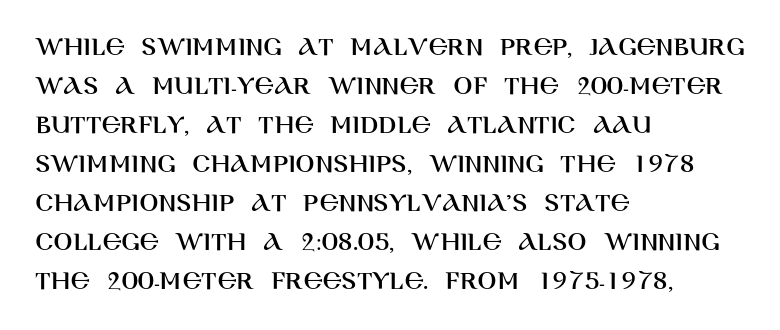
{"serif": "no", "italic": "no", "width": "normal", "stroke_contrast": "high", "x_height": "large", "monospaced": "no", "underline": "no", "align": "left", "line_spacing": "normal", "line_spacing_ratio": 1.39, "letter_spacing": "normal", "letter_spacing_em": 0.0, "glyph_px": 28}
